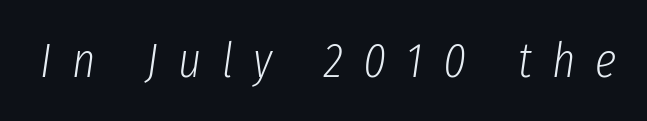
The image shows 49 px light, condensed type, italic (leaning right); set unusually wide letter spacing (+0.41 em), not underlined; low stroke contrast and a medium x-height.
